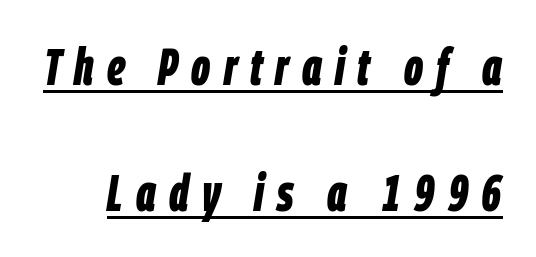
Q: Is the text bold? A: Yes.
Q: Is the text italic (slanted)? A: Yes, it leans right by about 9 degrees.
Q: Is the text underlined? A: Yes.
Q: Is the spacing between letters normal or unusually wide? A: Unusually wide.
Q: Is the spacing between lines tight, normal or loose? A: Loose.
Q: Width (condensed, normal, or wide)? A: Condensed.
Q: Stroke contrast? A: Low.
Q: x-height? A: Large.
Q: Monospaced? A: No.
